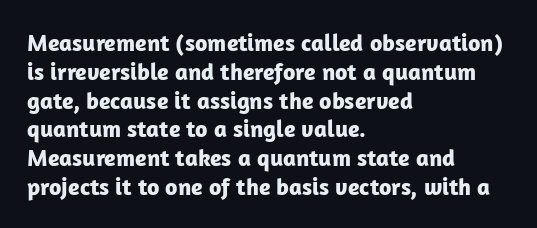
Q: Is the text bold? A: Yes.
Q: Is the text italic (slanted)? A: No, it is upright.
Q: Is the text underlined? A: No.
Q: How is the paragraph aligned? A: Left-aligned.
Q: Is the spacing between letters normal or unusually wide? A: Normal.
